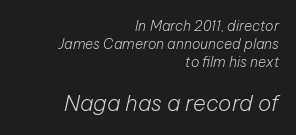
Quick note: italic. Teacher's note: observe the even right margin — that is flush-right alignment. In terms of letterspacing, this is plain default setting. Bigger letters appear in the bottom chunk; the top chunk is reduced. One glance says typical: line gaps are just what's usual. The face looks like a standard text weight, possibly lighter.
